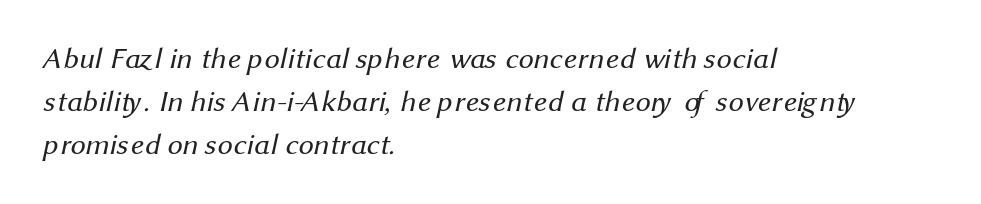
The image shows 30 px regular-weight sans-serif type; set left-aligned, normal line spacing (1.43x), normal letter spacing, not underlined; medium stroke contrast and a medium x-height.
